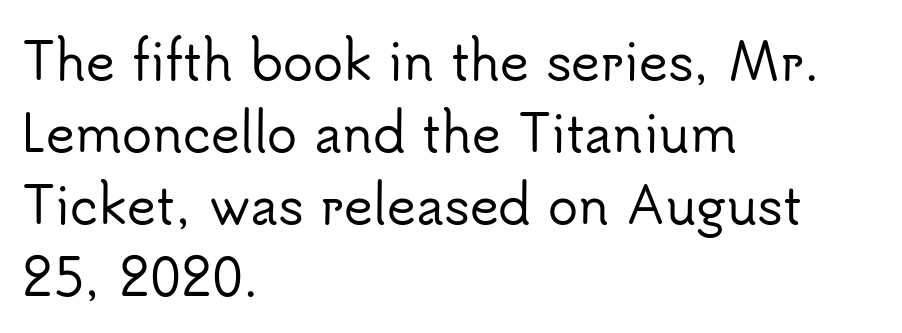
{"serif": "no", "italic": "no", "width": "normal", "stroke_contrast": "low", "x_height": "small", "monospaced": "no", "underline": "no", "align": "left", "line_spacing": "normal", "line_spacing_ratio": 1.44, "letter_spacing": "normal", "letter_spacing_em": 0.0, "glyph_px": 50}
